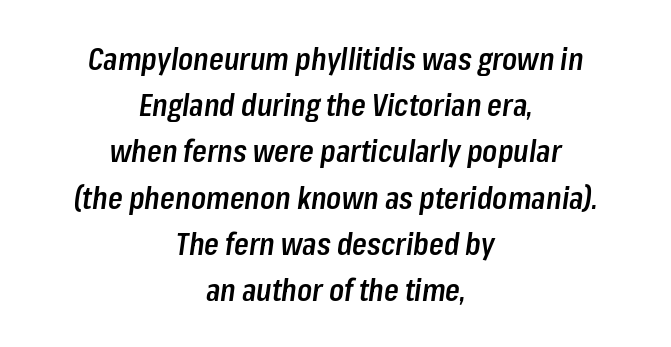
Unmarked baselines from the first word to the last. Each new line begins a customary step beneath the previous one. Caption: multi-line text, centered on the measure. Do the characters align in a grid? No, the font is proportional.
